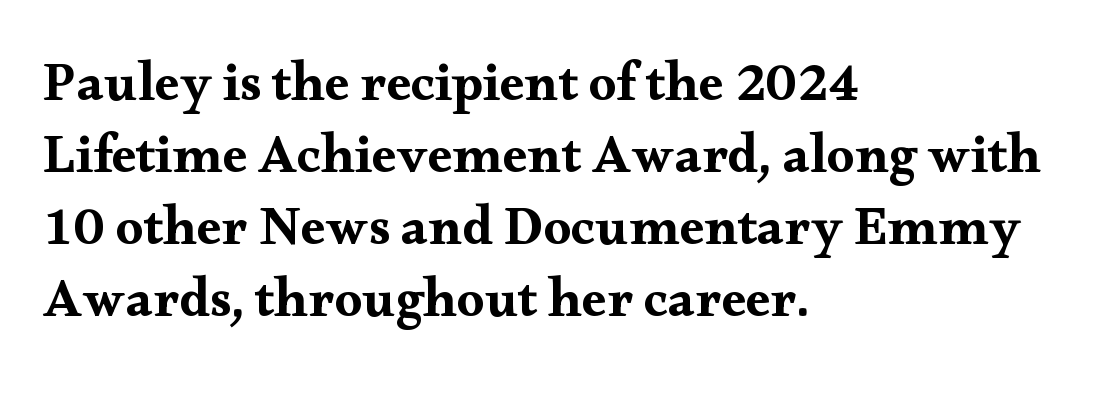
Observe the serifs anchoring each vertical stroke in this sample. Reading down the column, the eye jumps a familiar distance to each next line. Spacing verdict: proportional, widths tailored to each character. Underline: absent.
